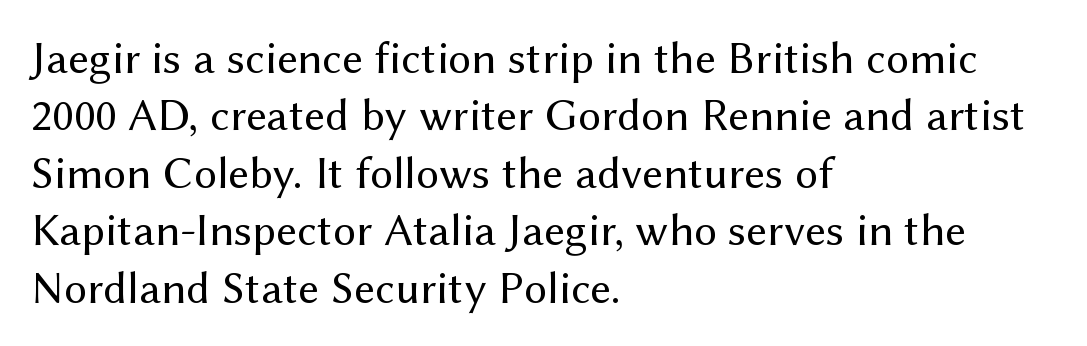
{"serif": "no", "italic": "no", "bold": "no", "weight": "regular", "width": "normal", "stroke_contrast": "medium", "x_height": "medium", "monospaced": "no", "underline": "no", "align": "left", "line_spacing": "normal", "line_spacing_ratio": 1.25, "letter_spacing": "normal", "letter_spacing_em": 0.0, "glyph_px": 46}
